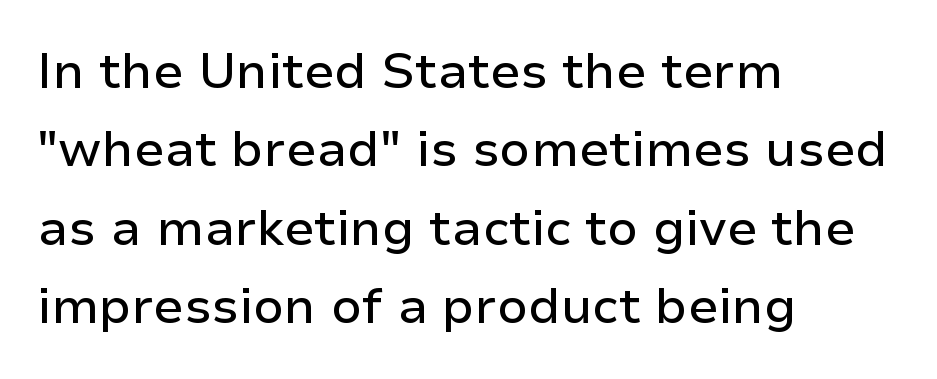
Q: Is the text italic (slanted)? A: No, it is upright.
Q: Is the typeface a serif or a sans-serif typeface? A: Sans-serif.
Q: Is the text underlined? A: No.
Q: How is the paragraph aligned? A: Left-aligned.
Q: Is the spacing between letters normal or unusually wide? A: Normal.
Q: Is the spacing between lines tight, normal or loose? A: Normal.
Q: Width (condensed, normal, or wide)? A: Normal.
Q: Stroke contrast? A: Low.
Q: x-height? A: Medium.
Q: Monospaced? A: No.
